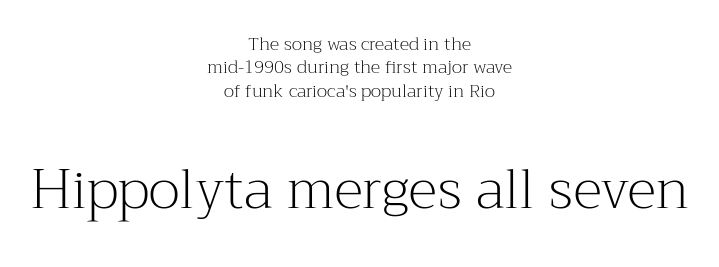
The image shows 55 px light serif type, upright; set centered, normal line spacing (1.3x), normal letter spacing, not underlined; the second (bottom) block is 3.06x larger; medium stroke contrast and a medium x-height.
